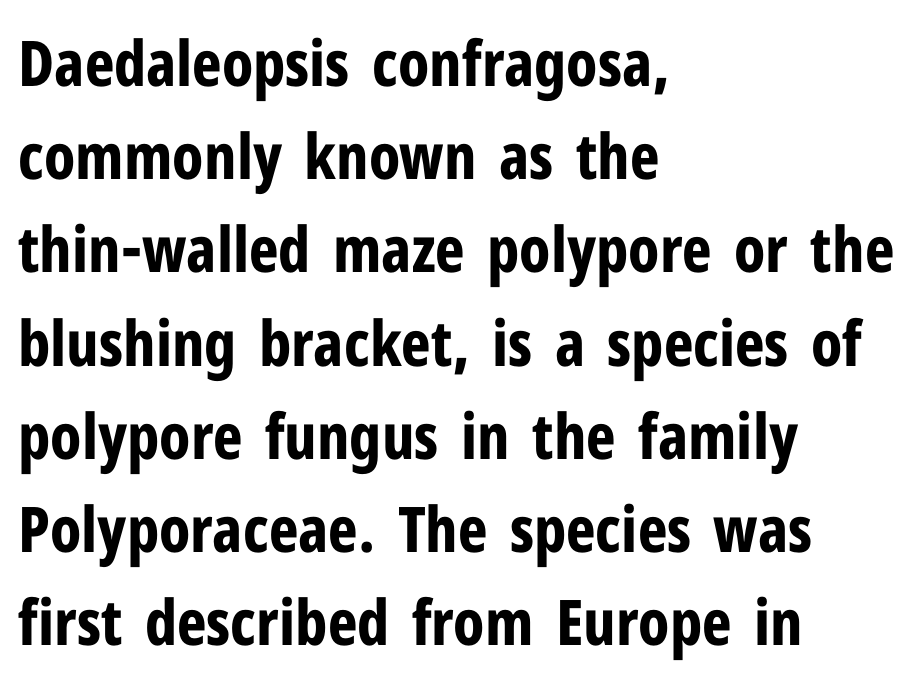
{"serif": "no", "italic": "no", "bold": "yes", "weight": "bold", "width": "condensed", "stroke_contrast": "low", "x_height": "medium", "monospaced": "no", "underline": "no", "align": "left", "line_spacing": "normal", "line_spacing_ratio": 1.48, "letter_spacing": "normal", "letter_spacing_em": 0.0, "glyph_px": 63}
